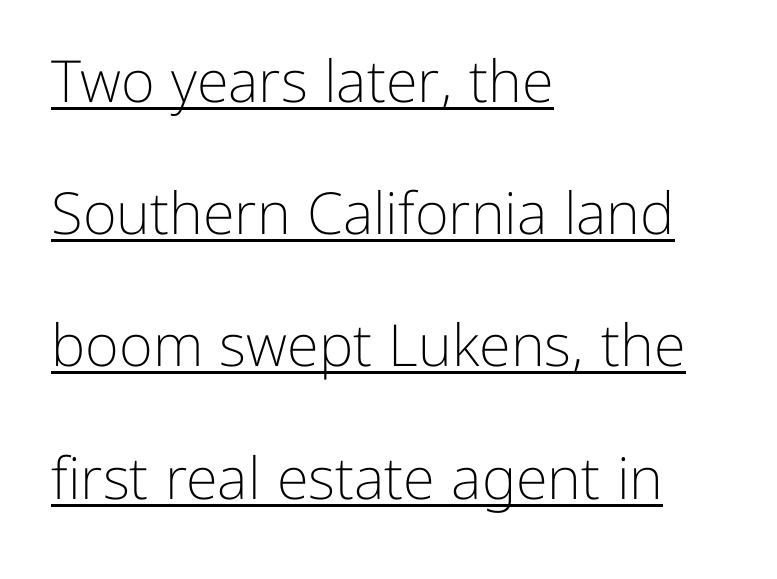
Q: Is the text bold? A: No.
Q: Is the text italic (slanted)? A: No, it is upright.
Q: Is the typeface a serif or a sans-serif typeface? A: Sans-serif.
Q: Is the text underlined? A: Yes.
Q: How is the paragraph aligned? A: Left-aligned.
Q: Is the spacing between letters normal or unusually wide? A: Normal.
Q: Is the spacing between lines tight, normal or loose? A: Loose.
Q: Width (condensed, normal, or wide)? A: Normal.
Q: Stroke contrast? A: Low.
Q: x-height? A: Medium.
Q: Monospaced? A: No.
